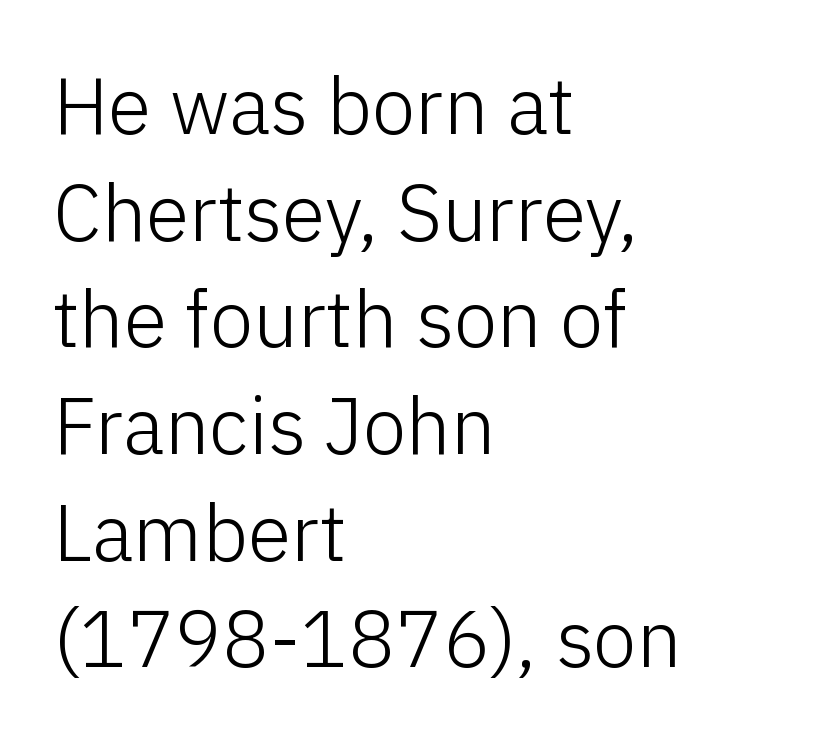
The image shows 79 px light sans-serif type, upright; set left-aligned, normal line spacing (1.35x), normal letter spacing, not underlined; low stroke contrast and a medium x-height.
